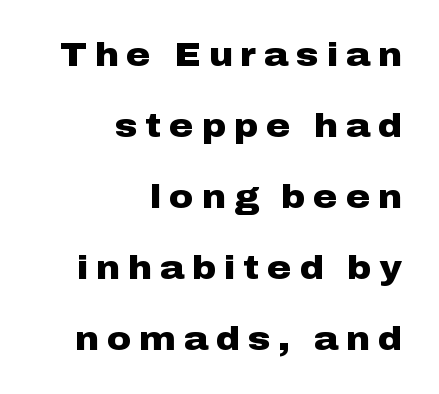
Character widths vary here, with narrow letters taking less room than wide ones. Does the copy run flush right? Yes — the right margin is perfectly even. Heavy, bold letterforms. Tall strokes in this sample are plumb rather than angled. Letterform terminals end flat and unadorned throughout the passage.
